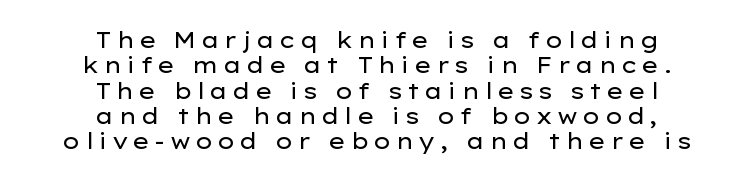
The image shows 22 px text type, upright; set centered, tight line spacing (1.15x), not underlined.
